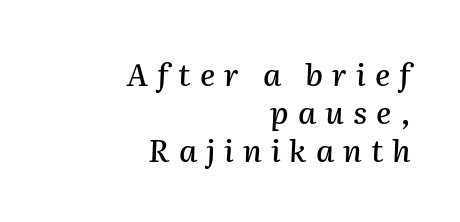
The specimen reads as italic at a glance. Type without underlining. The rendering uses natural spacing where letterforms have individual widths. Right-aligned paragraph, ragged on the left. Words appear elongated and porous because spacing is wide.
